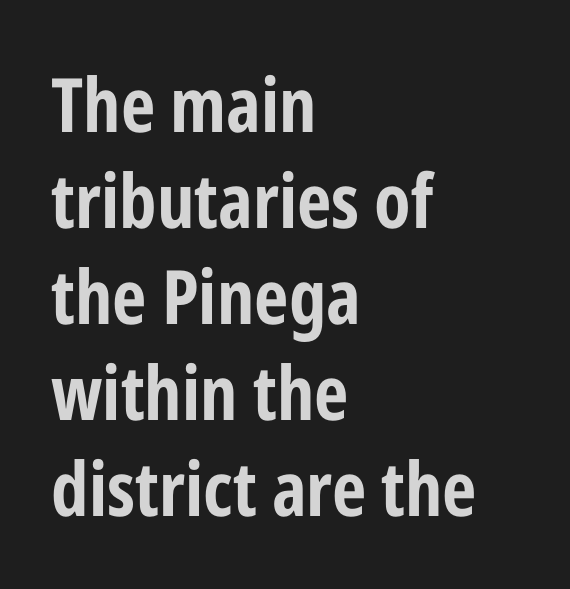
{"serif": "no", "italic": "no", "bold": "yes", "weight": "bold", "width": "condensed", "stroke_contrast": "low", "x_height": "medium", "monospaced": "no", "underline": "no", "align": "left", "line_spacing": "normal", "line_spacing_ratio": 1.28, "letter_spacing": "normal", "letter_spacing_em": 0.0, "glyph_px": 75}
